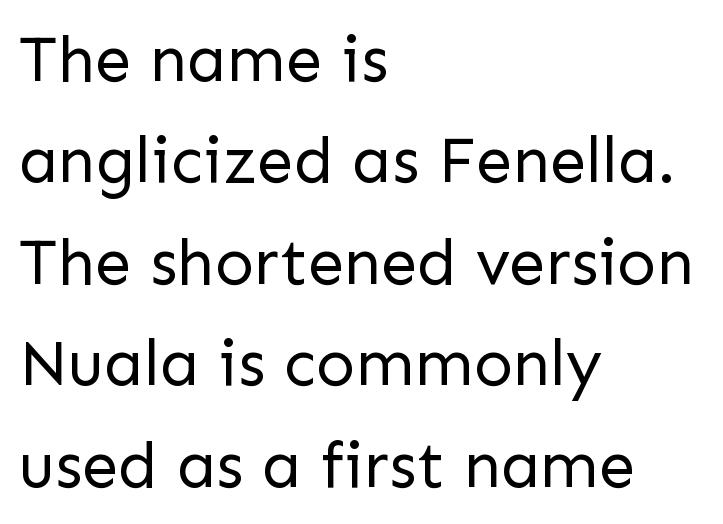
It's the straight-up-and-down kind of type. Check the space under the baseline: it is left empty. The letterforms sit shoulder to shoulder at normal distance. The setting favours the left margin, as ordinary paragraphs usually do.
